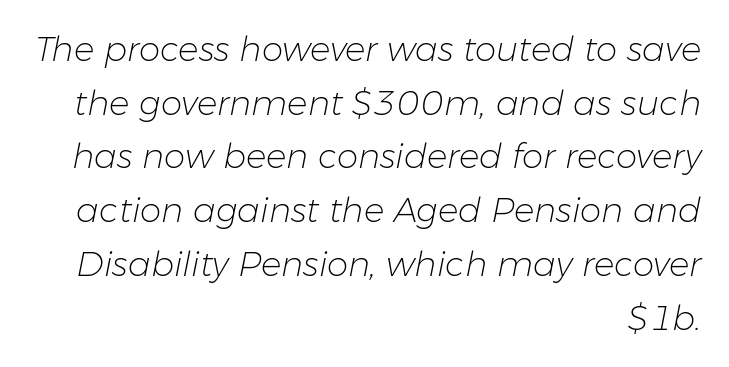
A student would call this right alignment; a typographer would say flush right, rag left. Underlining? Definitely not there. Stems and bowls with no extra thickness — not bold. What's the leading like? Ordinary, nothing unusual.
